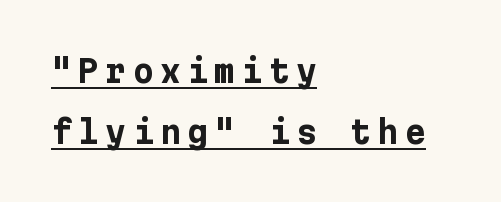
You'd pick this weight for a headline — it's a proper bold. The words here are underlined. You could fit nearly another row in the gap between these rows. This rendering uses left alignment, leaving the right contour irregular. Does extra space separate the letters? Yes, quite a lot of it.
